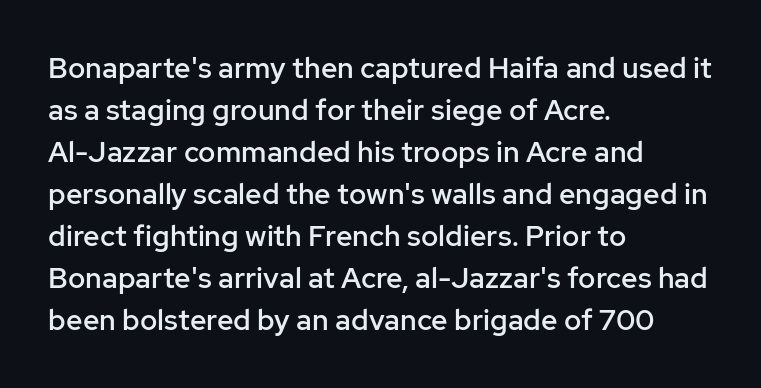
{"serif": "no", "italic": "no", "bold": "semi", "weight": "semibold", "width": "normal", "stroke_contrast": "low", "x_height": "medium", "monospaced": "no", "underline": "no", "align": "left", "line_spacing": "normal", "line_spacing_ratio": 1.45, "letter_spacing": "normal", "letter_spacing_em": 0.0, "glyph_px": 29}
